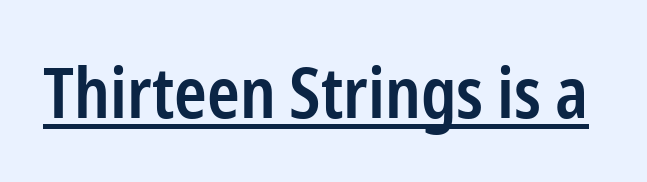
The image shows 70 px semibold, condensed sans-serif type, upright; set normal letter spacing, underlined; low stroke contrast and a medium x-height.
